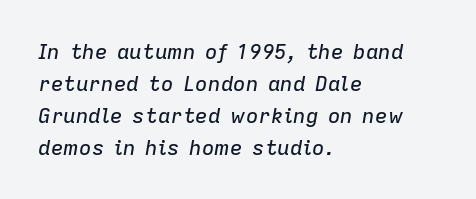
{"italic": "yes", "lean": "right", "slant_degrees": 9, "underline": "no", "align": "left", "line_spacing": "normal", "line_spacing_ratio": 1.52, "letter_spacing": "normal", "letter_spacing_em": 0.0, "glyph_px": 21}
